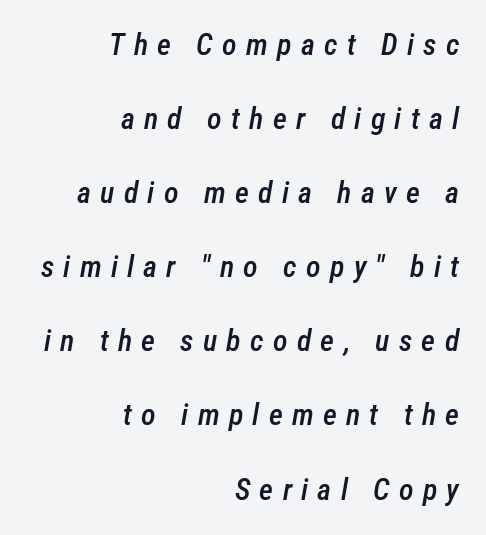
The image shows 30 px semibold, condensed type, italic (leaning right); set right-aligned, loose line spacing (2.47x), unusually wide letter spacing (+0.31 em), not underlined; low stroke contrast and a medium x-height.
